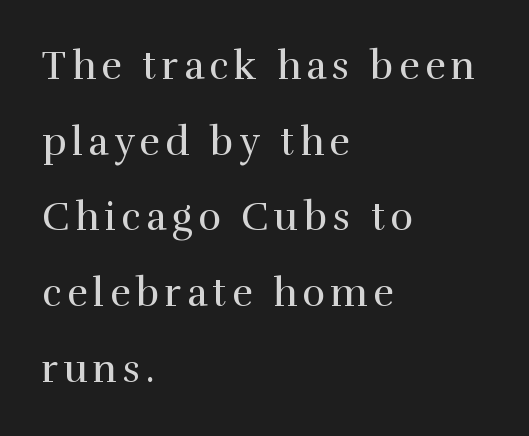
The block of text is sparse from top to bottom, with ample space between rows. Weight: in the light-to-regular range. The specimen omits any rule beneath the text block's lines. Note: serifs present on the glyphs.
